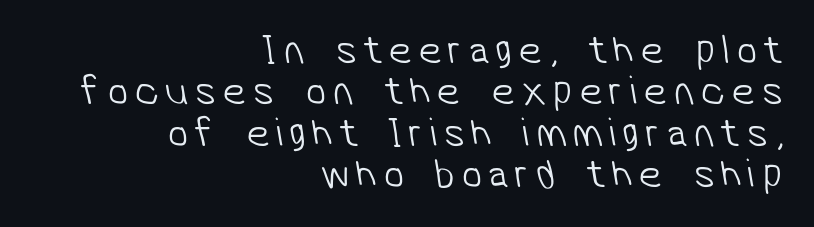
A quiet, ordinary-to-light weight characterises the typeface. The glyphs are unaccompanied by any horizontal stroke below them. Here the designer chose a conventional face with non-uniform glyph widths. These lines are set flush right with a ragged left edge.
